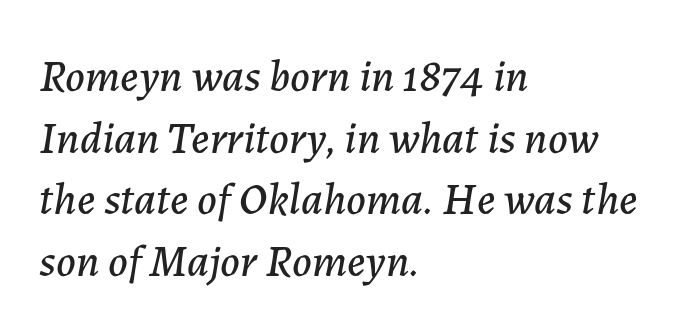
The image shows 45 px text type, italic (leaning right); set left-aligned, normal line spacing (1.37x), normal letter spacing, not underlined; low stroke contrast and a medium x-height.
